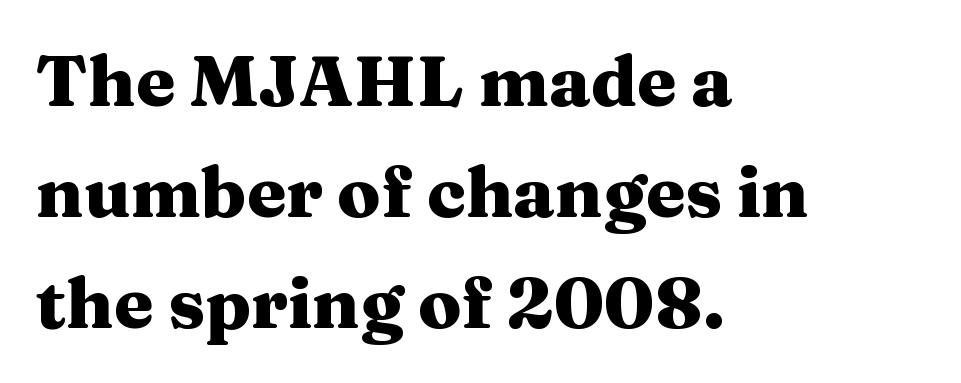
Q: Is the text bold? A: Yes.
Q: Is the text italic (slanted)? A: No, it is upright.
Q: Is the typeface a serif or a sans-serif typeface? A: Serif.
Q: Is the text underlined? A: No.
Q: How is the paragraph aligned? A: Left-aligned.
Q: Is the spacing between letters normal or unusually wide? A: Normal.
Q: Is the spacing between lines tight, normal or loose? A: Normal.
Q: Width (condensed, normal, or wide)? A: Wide.
Q: Stroke contrast? A: Medium.
Q: x-height? A: Medium.
Q: Monospaced? A: No.
